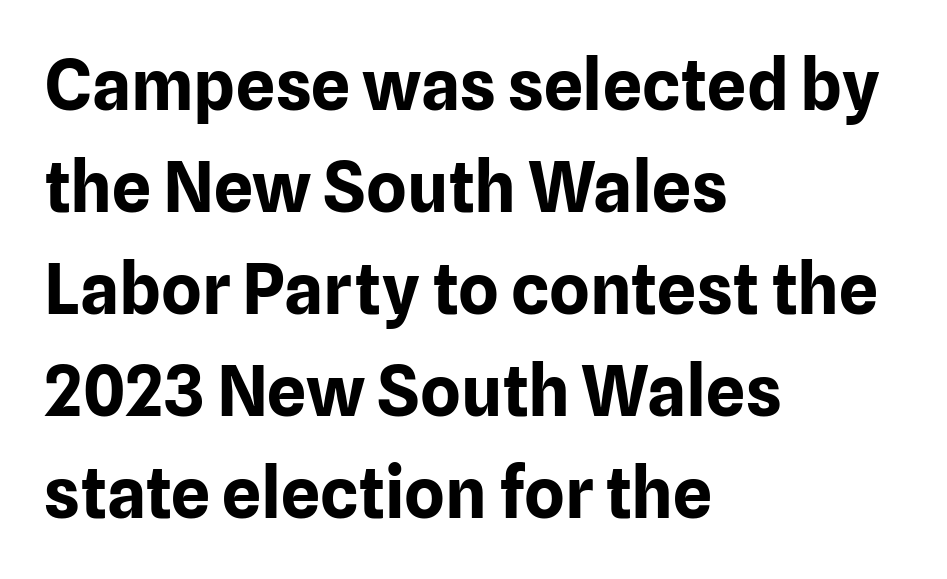
The image shows 69 px bold sans-serif type, upright; set left-aligned, normal line spacing (1.48x), normal letter spacing, not underlined; low stroke contrast and a medium x-height.
